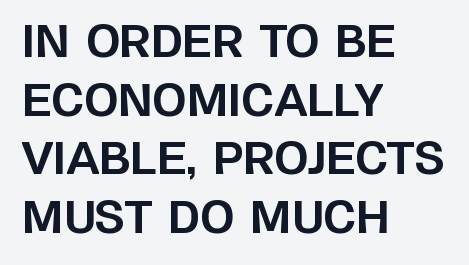
{"serif": "no", "italic": "no", "bold": "yes", "weight": "bold", "width": "normal", "stroke_contrast": "low", "x_height": "large", "monospaced": "no", "underline": "no", "align": "left", "line_spacing": "normal", "line_spacing_ratio": 1.33, "letter_spacing": "normal", "letter_spacing_em": 0.0, "glyph_px": 44}
